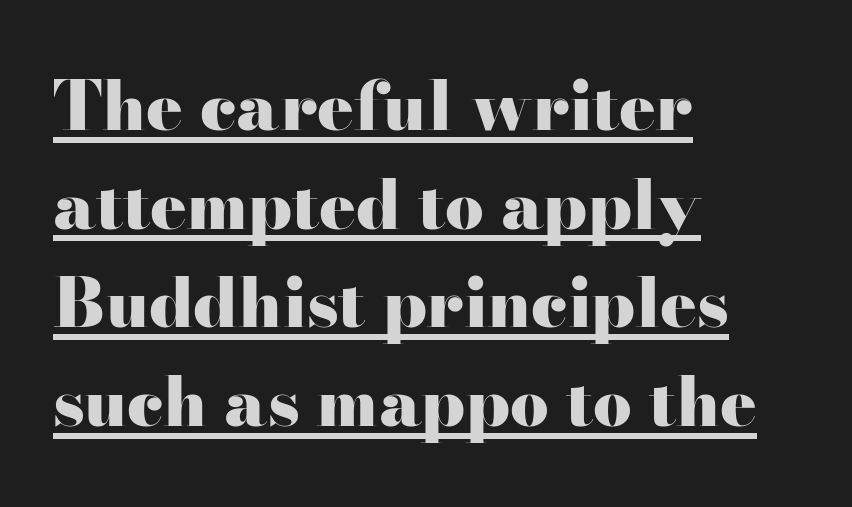
{"serif": "yes", "italic": "no", "bold": "yes", "weight": "heavy", "width": "wide", "stroke_contrast": "high", "x_height": "small", "monospaced": "no", "underline": "yes", "align": "left", "line_spacing": "normal", "line_spacing_ratio": 1.45, "letter_spacing": "normal", "letter_spacing_em": 0.0, "glyph_px": 68}
